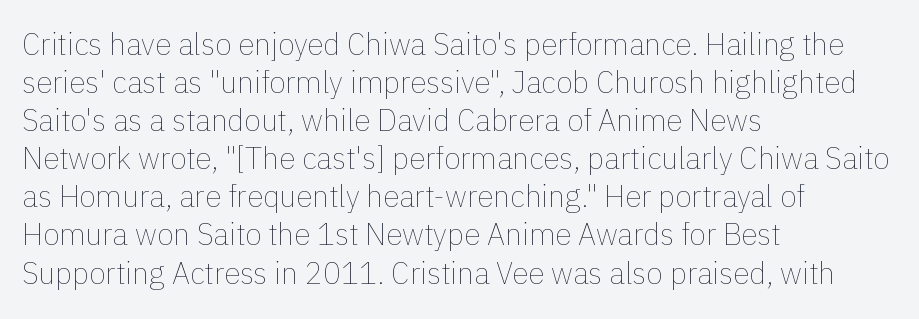
{"italic": "no", "bold": "no", "weight": "thin", "width": "normal", "stroke_contrast": "low", "x_height": "medium", "monospaced": "no", "underline": "no", "align": "left", "line_spacing": "normal", "line_spacing_ratio": 1.27, "letter_spacing": "normal", "letter_spacing_em": 0.0, "glyph_px": 30}
